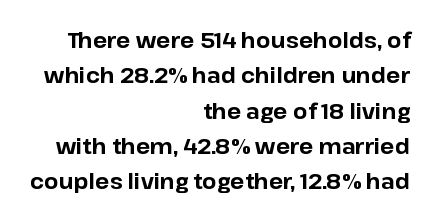
{"italic": "no", "bold": "yes", "underline": "no", "align": "right", "line_spacing": "normal", "line_spacing_ratio": 1.68, "letter_spacing": "normal", "letter_spacing_em": 0.0, "glyph_px": 21}
